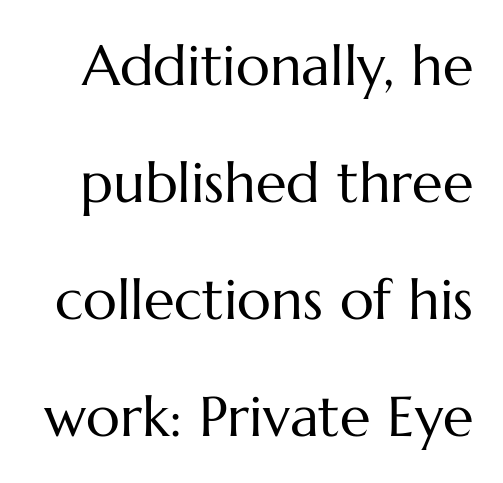
Q: Is the text bold? A: No.
Q: Is the text italic (slanted)? A: No, it is upright.
Q: Is the text underlined? A: No.
Q: Is the spacing between letters normal or unusually wide? A: Normal.
Q: Is the spacing between lines tight, normal or loose? A: Loose.
Q: Width (condensed, normal, or wide)? A: Normal.
Q: Stroke contrast? A: Medium.
Q: x-height? A: Medium.
Q: Monospaced? A: No.
